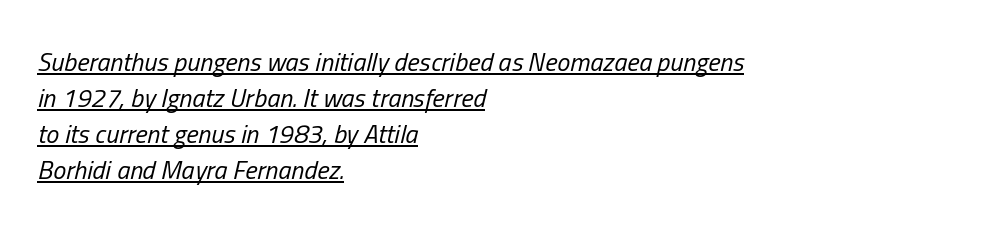
{"italic": "yes", "lean": "right", "slant_degrees": 13, "bold": "no", "underline": "yes", "align": "left", "line_spacing": "normal", "line_spacing_ratio": 1.39, "letter_spacing": "normal", "letter_spacing_em": 0.0, "glyph_px": 26}
